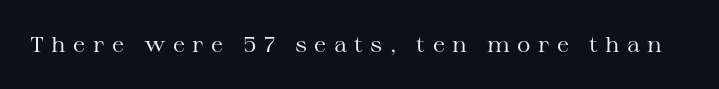
{"italic": "no", "bold": "no", "underline": "no", "letter_spacing": "wide", "letter_spacing_em": 0.35, "glyph_px": 21}
